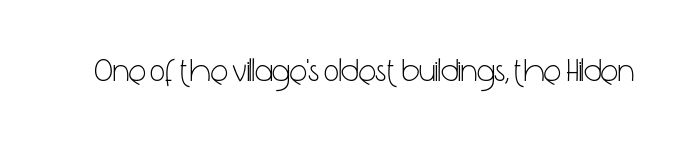
The image shows 33 px light, condensed sans-serif type, upright; set normal letter spacing, not underlined; low stroke contrast and a medium x-height.
